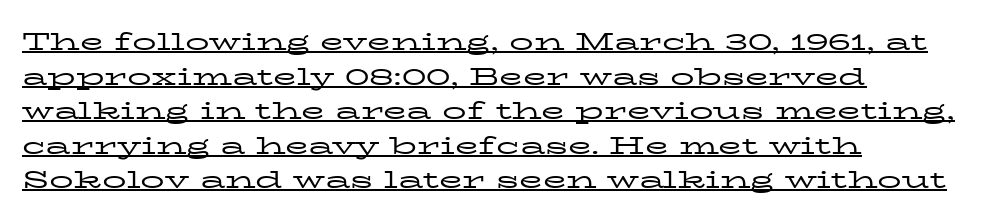
The image shows 24 px text type, upright; set left-aligned, normal line spacing (1.44x), normal letter spacing, underlined.
